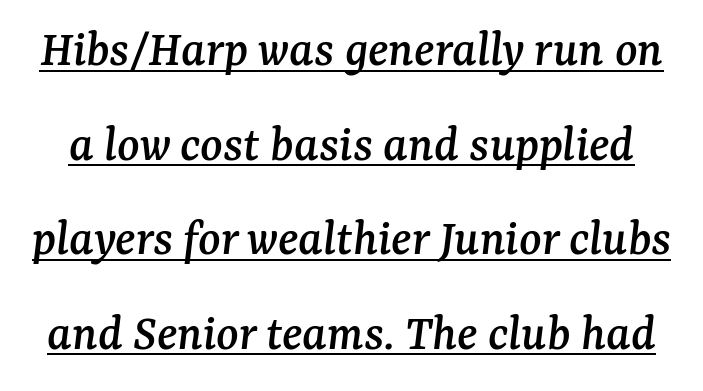
The typeface chosen for these lines features serifs. A typographer would call this underscored text. Looks like regular typesetting: each glyph gets only the width it needs. Spacing between characters is what you'd get straight out of the box. Every character sits at an angle, as italics do.
